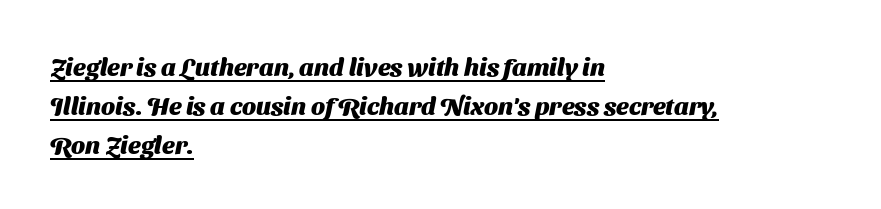
If you drew a ruler down the left edge, every line would touch it. The specimen includes a rule beneath the text block's lines. Heavy, bold letterforms. This sample uses plain, unmodified letter spacing.
